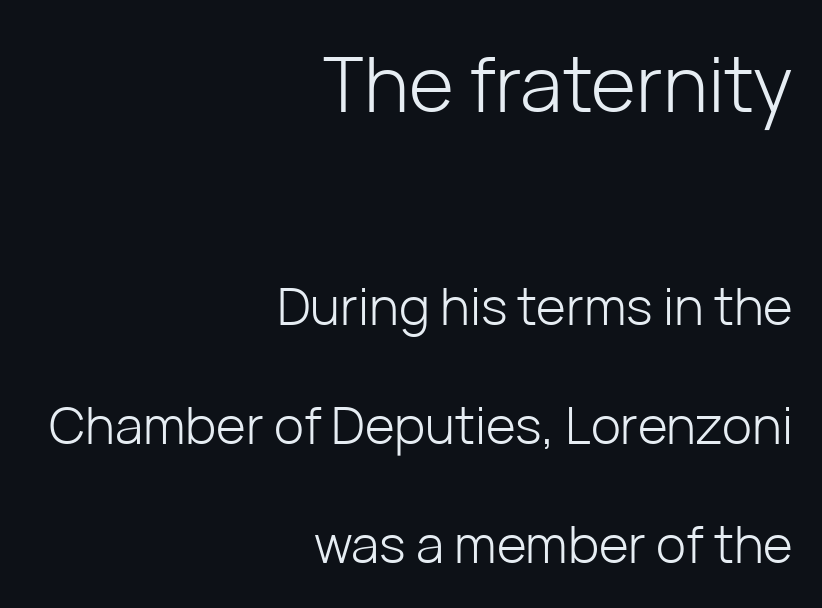
{"serif": "no", "italic": "no", "bold": "no", "weight": "light", "width": "normal", "stroke_contrast": "low", "x_height": "medium", "monospaced": "no", "underline": "no", "align": "right", "line_spacing": "loose", "line_spacing_ratio": 2.33, "letter_spacing": "normal", "letter_spacing_em": 0.0, "larger_block": "first", "size_ratio": 1.51, "glyph_px": 77}
